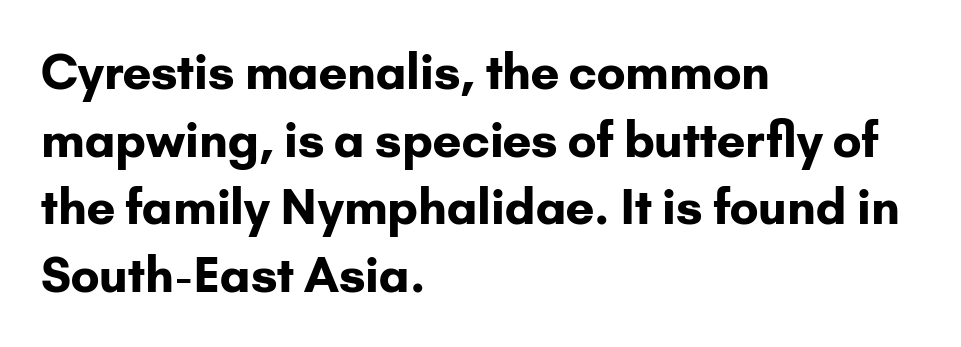
Nobody drew a line under any word here. The compositor pushed each line to the left boundary. Every character sits straight up, as roman type does. To sum up the face: it is a sans, with no serifs.
